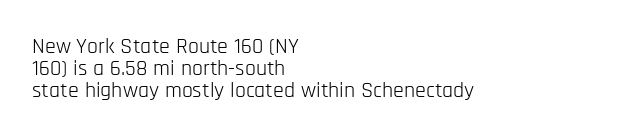
{"italic": "no", "bold": "no", "underline": "no", "align": "left", "line_spacing": "tight", "line_spacing_ratio": 1.01, "letter_spacing": "normal", "letter_spacing_em": 0.0, "glyph_px": 22}
